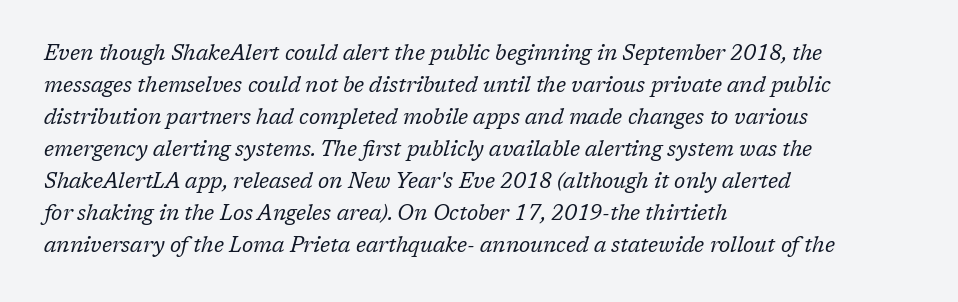
Q: Is the text bold? A: No.
Q: Is the text italic (slanted)? A: Yes, it leans right by about 17 degrees.
Q: Is the text underlined? A: No.
Q: How is the paragraph aligned? A: Left-aligned.
Q: Is the spacing between letters normal or unusually wide? A: Normal.
Q: Is the spacing between lines tight, normal or loose? A: Normal.
